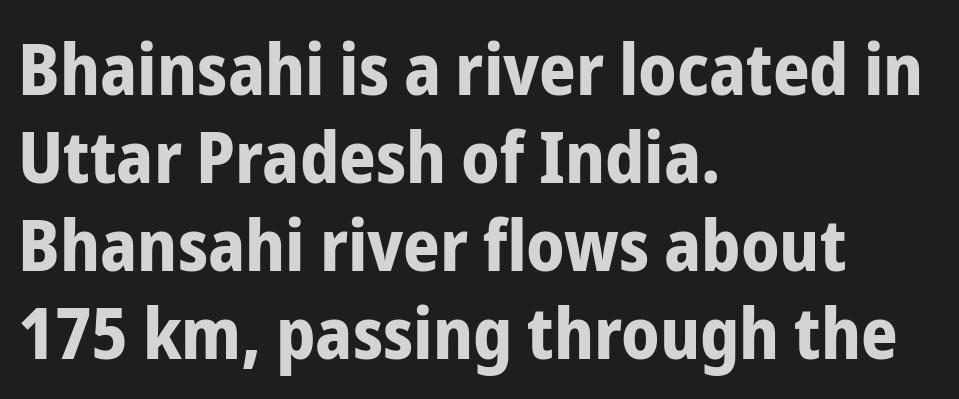
Q: Is the text bold? A: Yes.
Q: Is the text italic (slanted)? A: No, it is upright.
Q: Is the typeface a serif or a sans-serif typeface? A: Sans-serif.
Q: Is the text underlined? A: No.
Q: How is the paragraph aligned? A: Left-aligned.
Q: Is the spacing between letters normal or unusually wide? A: Normal.
Q: Width (condensed, normal, or wide)? A: Condensed.
Q: Stroke contrast? A: Low.
Q: x-height? A: Medium.
Q: Monospaced? A: No.
